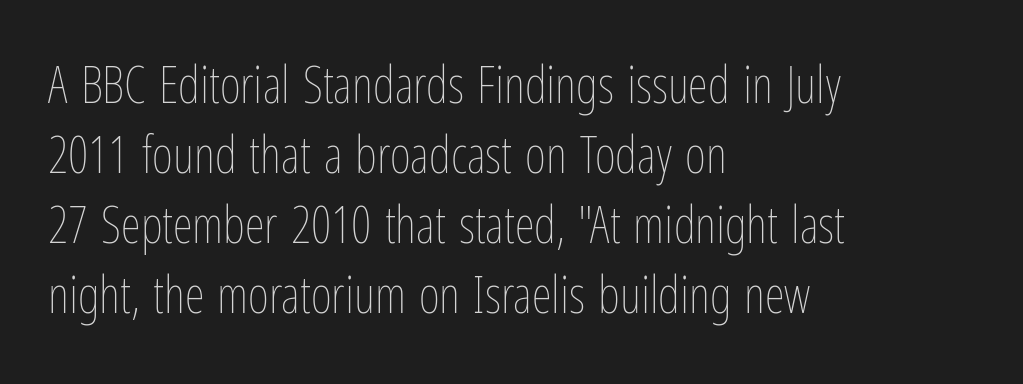
{"italic": "no", "bold": "no", "weight": "thin", "width": "condensed", "stroke_contrast": "low", "x_height": "medium", "monospaced": "no", "underline": "no", "align": "left", "line_spacing": "normal", "line_spacing_ratio": 1.37, "letter_spacing": "normal", "letter_spacing_em": 0.0, "glyph_px": 51}
